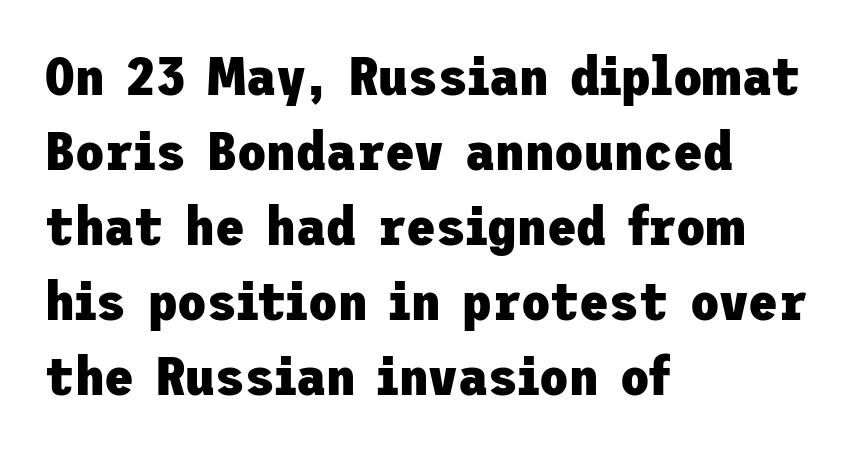
The image shows 54 px heavy sans-serif type, upright; set left-aligned, normal line spacing (1.39x), normal letter spacing, not underlined; low stroke contrast and a medium x-height.
